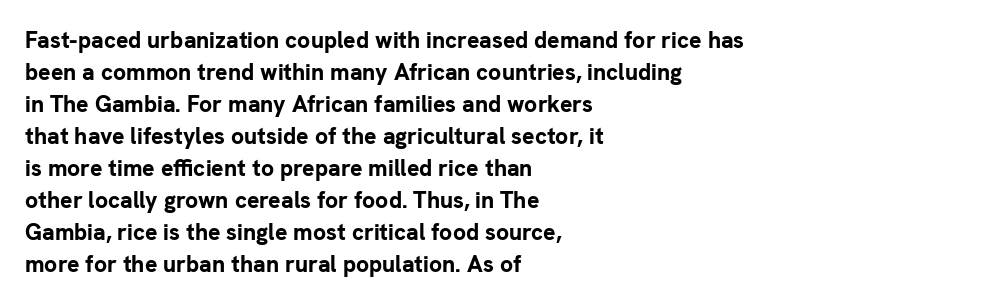
The image shows 23 px bold type, upright; set left-aligned, normal line spacing (1.39x), normal letter spacing, not underlined.
